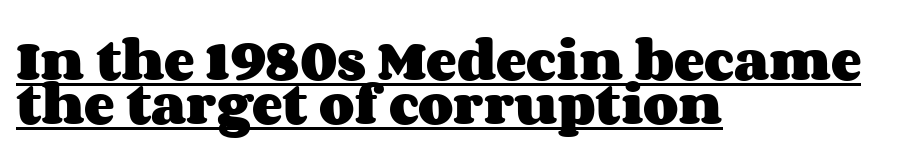
The image shows 46 px heavy, wide type, upright; set left-aligned, tight line spacing (0.95x), normal letter spacing, underlined; medium stroke contrast and a large x-height.
